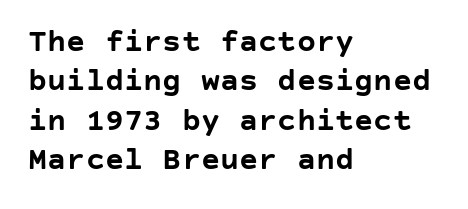
Strokes here are thick enough to call this a true bold. The type family on display is of the sans-serif kind. The letters stand straight up with perfectly vertical stems. Caption: standard tracking, unaltered.
